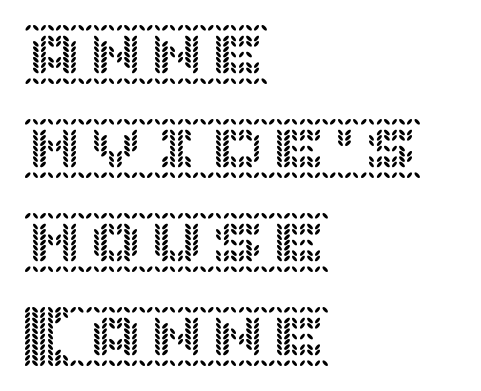
{"italic": "no", "width": "normal", "x_height": "large", "underline": "no", "align": "left", "line_spacing": "normal", "line_spacing_ratio": 1.54, "letter_spacing": "normal", "letter_spacing_em": 0.0, "glyph_px": 61}
